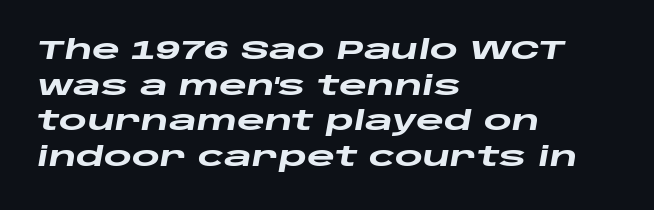
These lines sit exactly where default settings would place them. The zone under the glyphs is completely vacant. Notice how the stems are inclined rather than vertical — that's the hallmark of italics. This rendering leaves character spacing at its baseline value.
